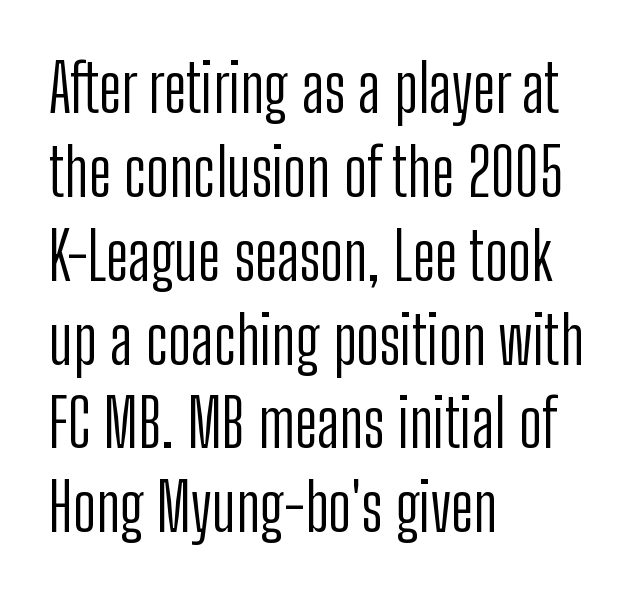
Character widths vary here, with narrow letters taking less room than wide ones. This sample uses an upright cut, with every glyph sitting square on the baseline. Which margin do the lines hug? The left one — the right edge is uneven. Classification — sans serif. Does extra space separate the letters? No, they use regular spacing.
